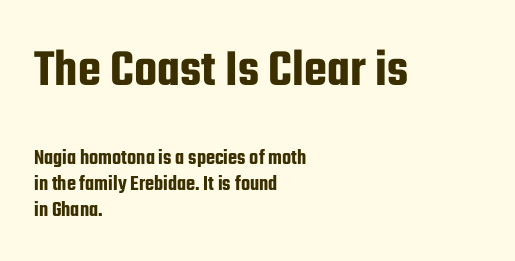
Q: Is the text italic (slanted)? A: No, it is upright.
Q: Is the typeface a serif or a sans-serif typeface? A: Sans-serif.
Q: Is the text underlined? A: No.
Q: How is the paragraph aligned? A: Left-aligned.
Q: Is the spacing between letters normal or unusually wide? A: Normal.
Q: Is the spacing between lines tight, normal or loose? A: Normal.
Q: Which block of text is set in a larger size, the first (top) or the second (bottom)? A: The first (top) one.
Q: Width (condensed, normal, or wide)? A: Condensed.
Q: Stroke contrast? A: Low.
Q: x-height? A: Medium.
Q: Monospaced? A: No.
